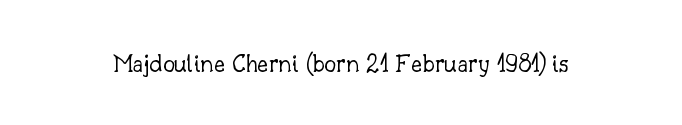
Q: Is the text bold? A: No.
Q: Is the text italic (slanted)? A: No, it is upright.
Q: Is the text underlined? A: No.
Q: Is the spacing between letters normal or unusually wide? A: Normal.
